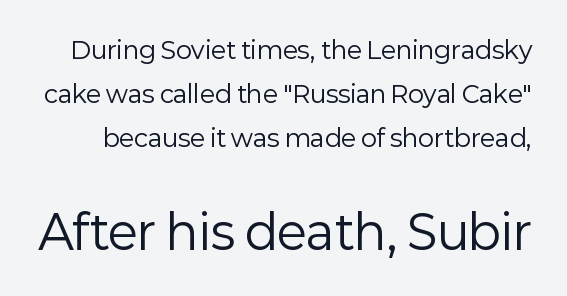
Underlining? Definitely not there. Unbolded letterforms with no extra heft. Size hierarchy here favors the trailing block over the leading one. The lettering stays uniformly vertical, giving the passage a roman look.
